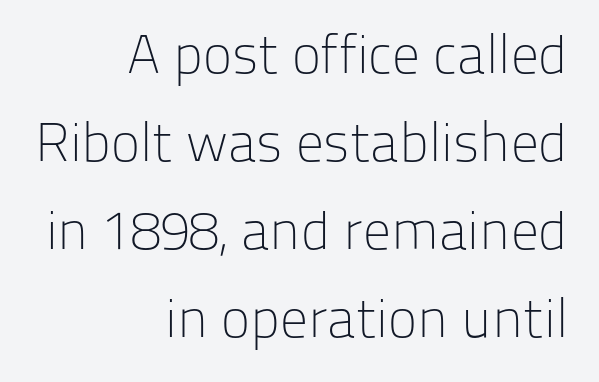
Q: Is the text bold? A: No.
Q: Is the text italic (slanted)? A: No, it is upright.
Q: Is the typeface a serif or a sans-serif typeface? A: Sans-serif.
Q: Is the text underlined? A: No.
Q: How is the paragraph aligned? A: Right-aligned.
Q: Is the spacing between letters normal or unusually wide? A: Normal.
Q: Is the spacing between lines tight, normal or loose? A: Normal.
Q: Width (condensed, normal, or wide)? A: Normal.
Q: Stroke contrast? A: Low.
Q: x-height? A: Medium.
Q: Monospaced? A: No.
